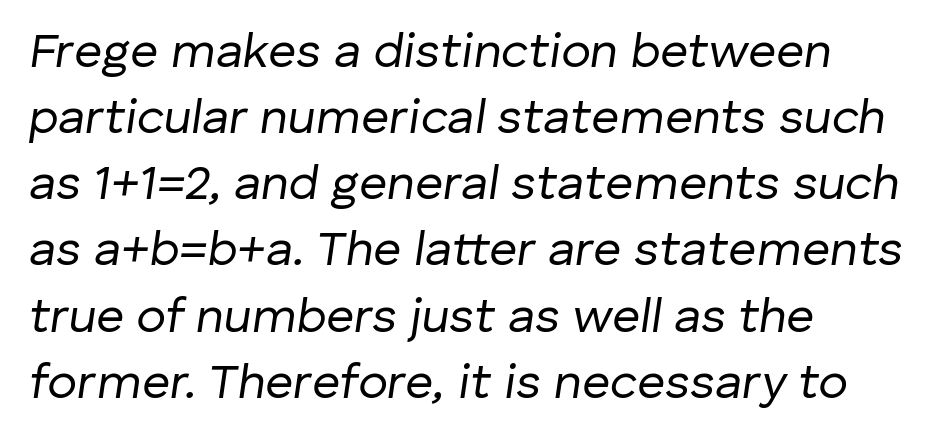
The letterforms sit shoulder to shoulder at normal distance. Regarding leading, the lines here are spaced in the standard way. The face used here is proportionally spaced, like ordinary book or web type. The glyphs are unaccompanied by any horizontal stroke below them. Which margin do the lines hug? The left one — the right edge is uneven.
